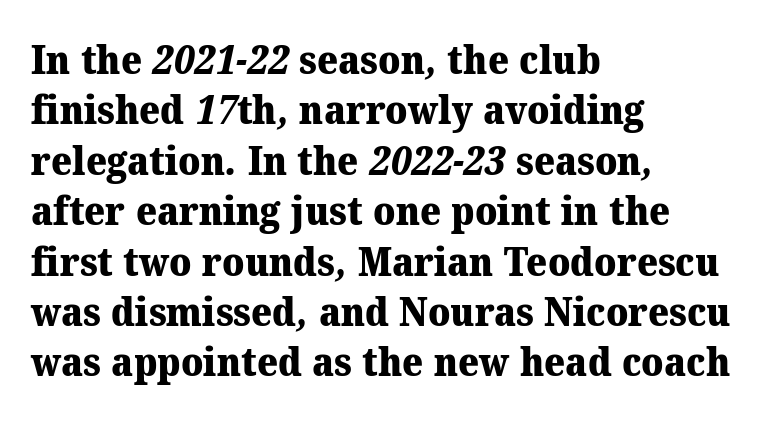
How heavy is the stroke? Heavy — this is a bold. The paragraph shown leans on its left margin. The passage shown is typed in a proportional face where columns would drift. How would I describe the line gaps? Plain and ordinary.
